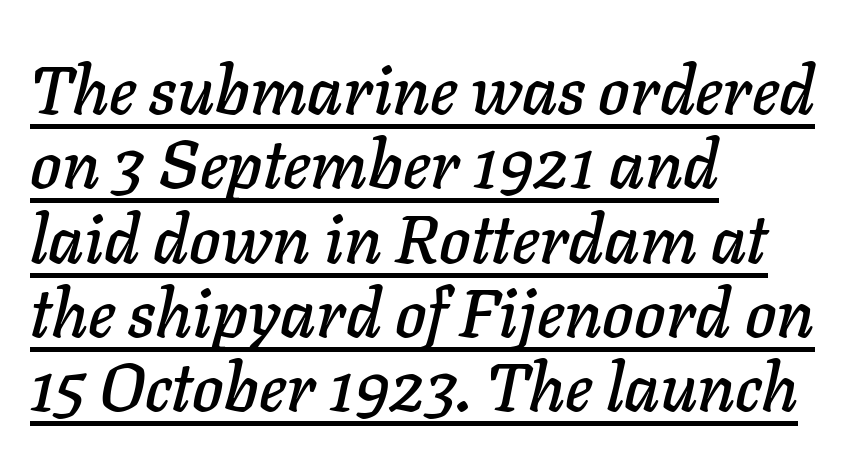
The image shows 67 px text type, italic (leaning right); set left-aligned, tight line spacing (1.11x), normal letter spacing, underlined; low stroke contrast and a medium x-height.
